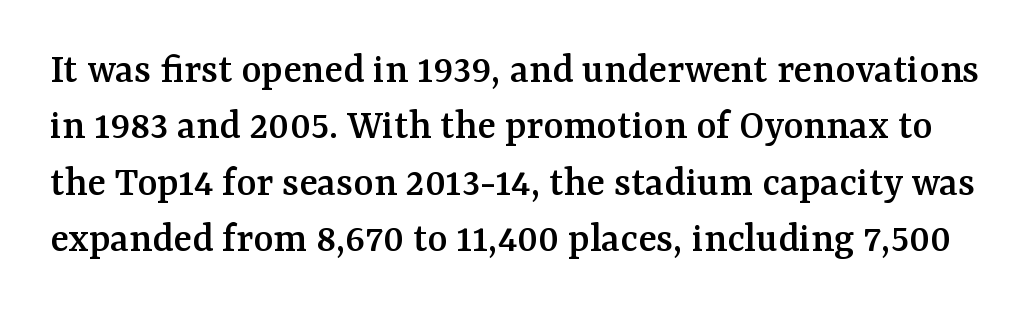
Q: Is the text italic (slanted)? A: No, it is upright.
Q: Is the typeface a serif or a sans-serif typeface? A: Serif.
Q: Is the text underlined? A: No.
Q: Is the spacing between letters normal or unusually wide? A: Normal.
Q: Is the spacing between lines tight, normal or loose? A: Normal.
Q: Width (condensed, normal, or wide)? A: Normal.
Q: Stroke contrast? A: Medium.
Q: x-height? A: Medium.
Q: Monospaced? A: No.
